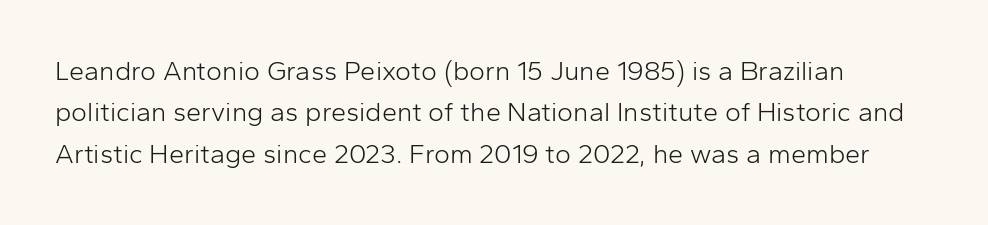
In terms of leading, this rendering sits right in the middle. The lettering stays uniformly vertical, giving the passage a roman look. Decoration check: the copy has no underline. The passage shown is not bold in any degree. How are the letters spaced? Ordinarily, with no added tracking.
